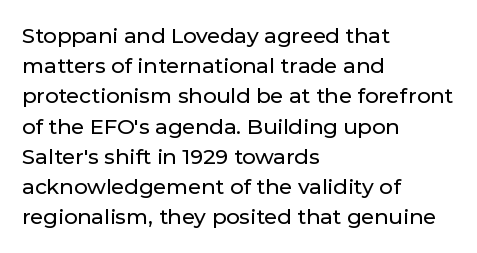
The lines sit at an ordinary, default distance from one another. In terms of posture, this sample is upright. What stands out about the letter spacing? Nothing — it is the standard amount. Leftover space on each line is placed entirely after the last word. Check the space under the baseline: it is left empty.
